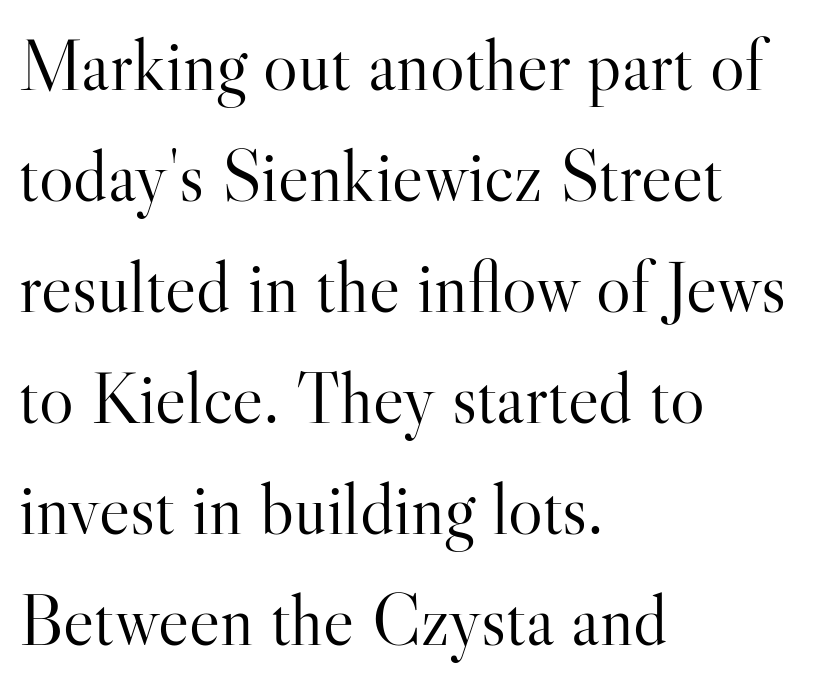
The face used here is proportionally spaced, like ordinary book or web type. The typesetter chose a ragged-right arrangement here. No extra tracking has been applied to these lines. Little horizontal feet cap the strokes, marking this as serif type.
